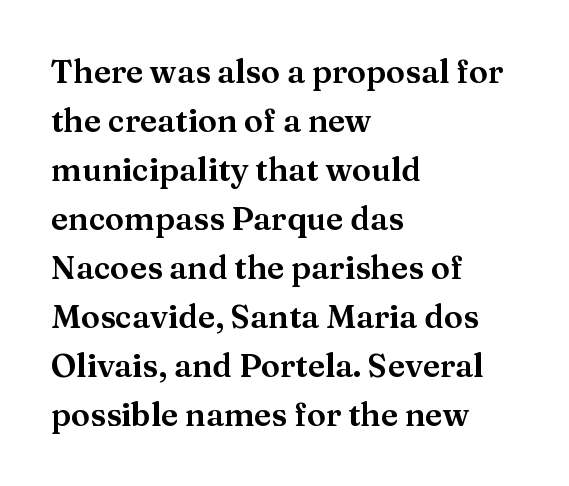
The vertical gap from one line to the next is medium. Line beginnings align vertically; line endings do not. Tall strokes in this sample are plumb rather than angled. The zone under the glyphs is completely vacant. You could not count columns in this text — the font is proportionally spaced. Nothing unusual about the tracking: characters are spaced as the font intends.
